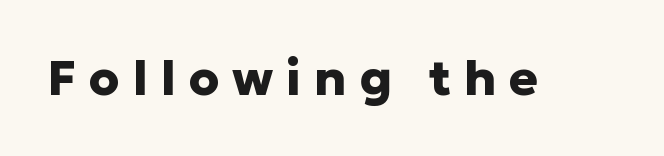
Q: Is the text bold? A: Yes.
Q: Is the text italic (slanted)? A: No, it is upright.
Q: Is the typeface a serif or a sans-serif typeface? A: Sans-serif.
Q: Is the text underlined? A: No.
Q: Is the spacing between letters normal or unusually wide? A: Unusually wide.
Q: Width (condensed, normal, or wide)? A: Normal.
Q: Stroke contrast? A: Low.
Q: x-height? A: Medium.
Q: Monospaced? A: No.
